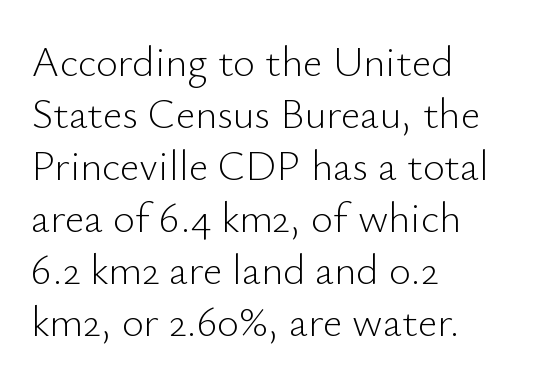
Where is the straight margin? On the left. Just letters on the line, the space beneath them empty. The letters look calm and open, with moderate or lighter stems. Serifs: no, the terminals of the letterforms are clean. The horizontal fit of the characters is conventional and even.
